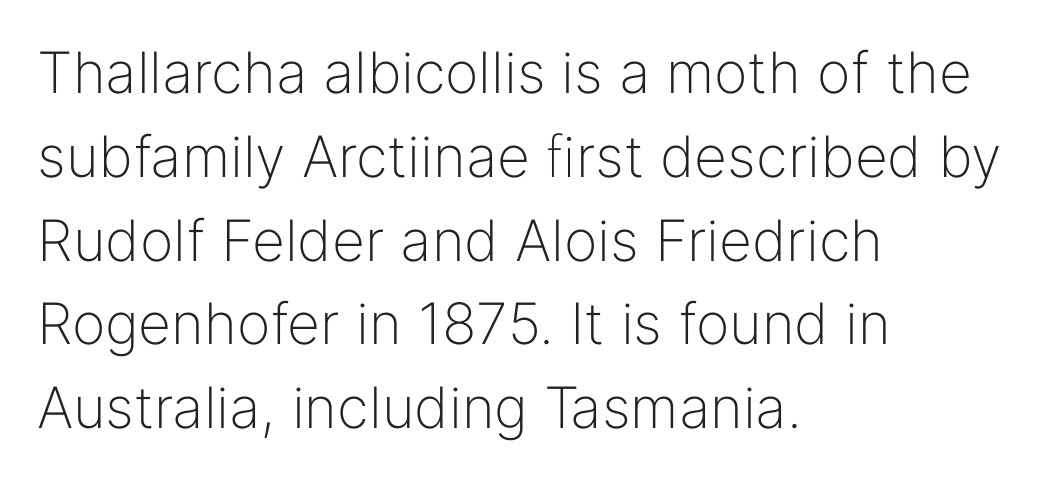
The image shows 57 px light sans-serif type, upright; set left-aligned, normal line spacing (1.47x), normal letter spacing, not underlined; low stroke contrast and a medium x-height.
